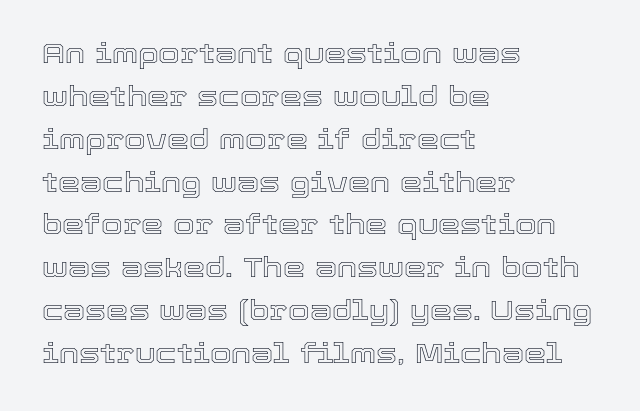
The image shows 28 px text type, upright; set left-aligned, normal line spacing (1.53x), normal letter spacing, not underlined; a medium x-height.
